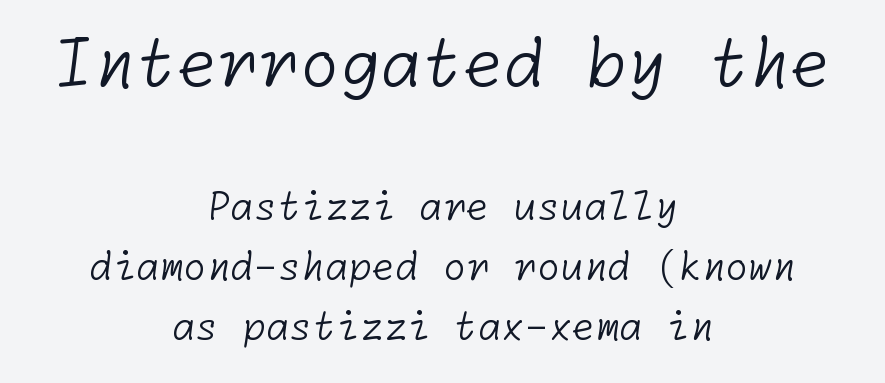
Q: Is the text bold? A: No.
Q: Is the typeface a serif or a sans-serif typeface? A: Sans-serif.
Q: Is the text underlined? A: No.
Q: How is the paragraph aligned? A: Centered.
Q: Is the spacing between letters normal or unusually wide? A: Normal.
Q: Is the spacing between lines tight, normal or loose? A: Normal.
Q: Which block of text is set in a larger size, the first (top) or the second (bottom)? A: The first (top) one.
Q: Width (condensed, normal, or wide)? A: Normal.
Q: Stroke contrast? A: Low.
Q: x-height? A: Medium.
